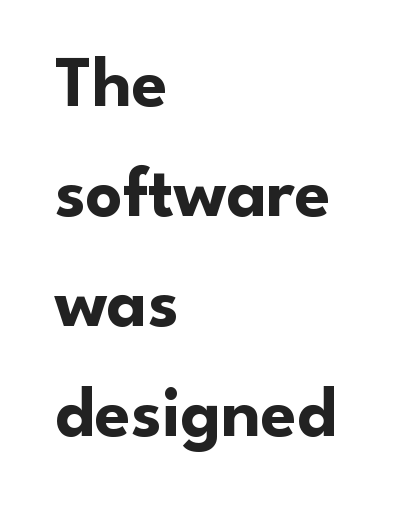
This sample has the flowing, uneven cadence of proportional lettering. The font's upright variant was chosen for this text. The glyphs are unaccompanied by any horizontal stroke below them. Rows of type keep a routine distance in the vertical direction. You could call the tracking neutral — neither tight nor loose. Line starts are locked; line ends wander.
